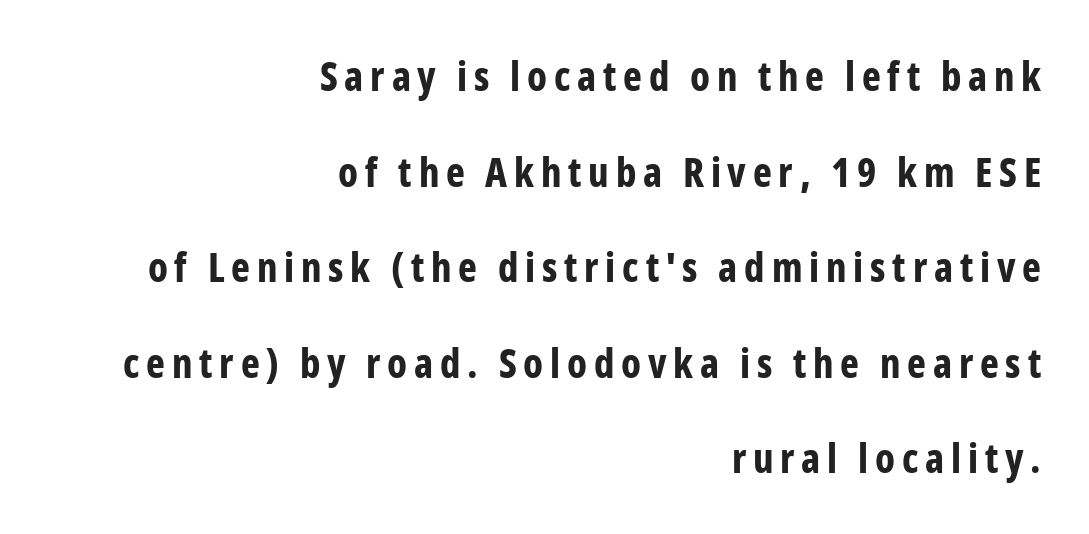
The image shows 40 px bold, condensed sans-serif type, upright; set right-aligned, loose line spacing (2.39x), not underlined; low stroke contrast and a medium x-height.
